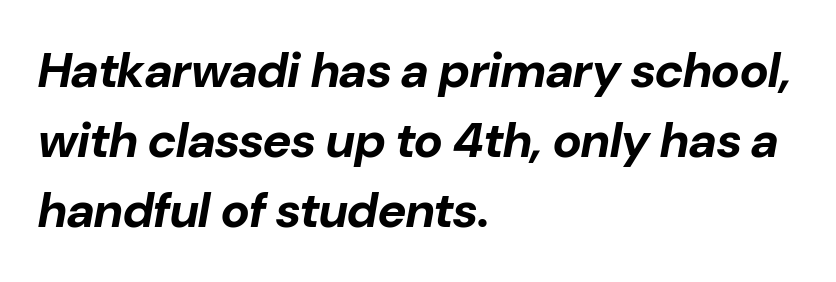
{"italic": "yes", "lean": "right", "slant_degrees": 10, "bold": "yes", "weight": "bold", "width": "normal", "stroke_contrast": "low", "x_height": "medium", "monospaced": "no", "underline": "no", "align": "left", "line_spacing": "normal", "line_spacing_ratio": 1.43, "letter_spacing": "normal", "letter_spacing_em": 0.0, "glyph_px": 49}
